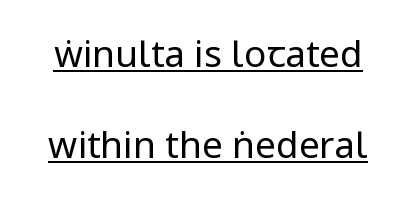
Q: Is the text bold? A: No.
Q: Is the text italic (slanted)? A: No, it is upright.
Q: Is the typeface a serif or a sans-serif typeface? A: Sans-serif.
Q: Is the text underlined? A: Yes.
Q: Is the spacing between letters normal or unusually wide? A: Normal.
Q: Is the spacing between lines tight, normal or loose? A: Loose.
Q: Width (condensed, normal, or wide)? A: Condensed.
Q: Stroke contrast? A: Low.
Q: x-height? A: Large.
Q: Monospaced? A: No.
